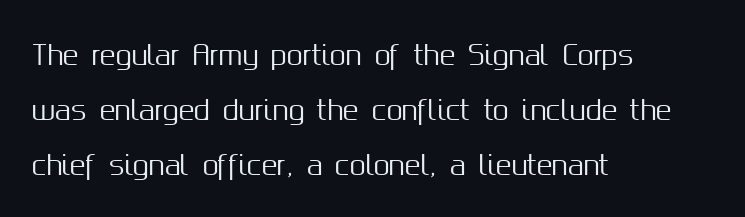
Q: Is the text italic (slanted)? A: No, it is upright.
Q: Is the text underlined? A: No.
Q: How is the paragraph aligned? A: Left-aligned.
Q: Is the spacing between letters normal or unusually wide? A: Normal.
Q: Is the spacing between lines tight, normal or loose? A: Loose.
